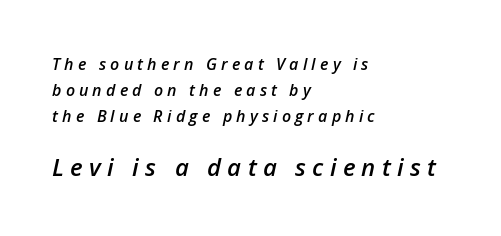
{"italic": "yes", "lean": "right", "slant_degrees": 12, "bold": "semi", "underline": "no", "align": "left", "line_spacing": "normal", "line_spacing_ratio": 1.64, "letter_spacing": "wide", "letter_spacing_em": 0.26, "larger_block": "second", "size_ratio": 1.5, "glyph_px": 24}
